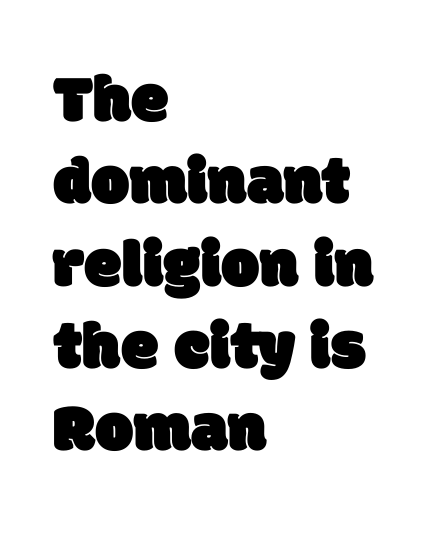
The image shows 68 px sans-serif type; set left-aligned, line spacing 1.21x, normal letter spacing, not underlined; low stroke contrast and a large x-height.
